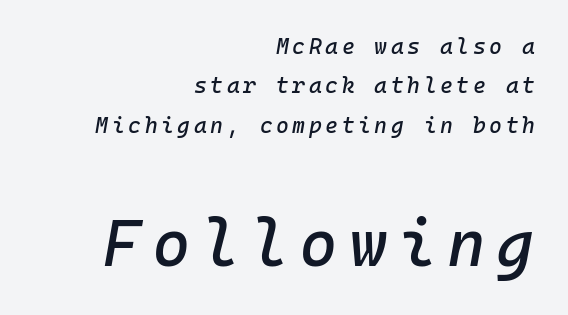
Q: Is the text italic (slanted)? A: Yes, it leans right by about 10 degrees.
Q: Is the text underlined? A: No.
Q: How is the paragraph aligned? A: Right-aligned.
Q: Which block of text is set in a larger size, the first (top) or the second (bottom)? A: The second (bottom) one.
Q: Width (condensed, normal, or wide)? A: Normal.
Q: Stroke contrast? A: Low.
Q: x-height? A: Medium.
Q: Monospaced? A: Yes.
